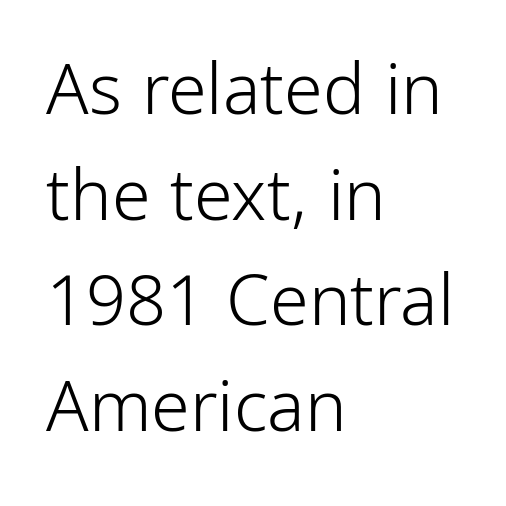
The image shows 70 px light, condensed sans-serif type, upright; set left-aligned, normal line spacing (1.51x), normal letter spacing, not underlined; low stroke contrast and a medium x-height.
